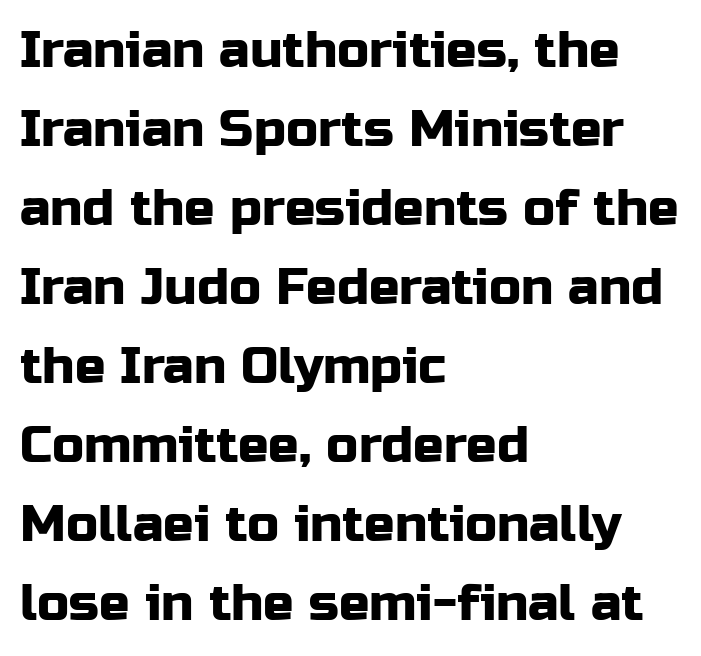
Q: Is the text italic (slanted)? A: No, it is upright.
Q: Is the typeface a serif or a sans-serif typeface? A: Sans-serif.
Q: Is the text underlined? A: No.
Q: How is the paragraph aligned? A: Left-aligned.
Q: Is the spacing between letters normal or unusually wide? A: Normal.
Q: Is the spacing between lines tight, normal or loose? A: Normal.
Q: Width (condensed, normal, or wide)? A: Normal.
Q: Stroke contrast? A: Low.
Q: x-height? A: Medium.
Q: Monospaced? A: No.
